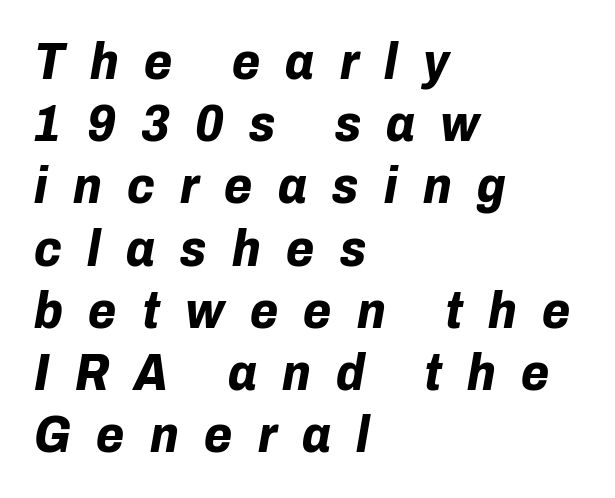
Q: Is the text bold? A: Yes.
Q: Is the text italic (slanted)? A: Yes, it leans right by about 10 degrees.
Q: Is the text underlined? A: No.
Q: How is the paragraph aligned? A: Left-aligned.
Q: Is the spacing between letters normal or unusually wide? A: Unusually wide.
Q: Width (condensed, normal, or wide)? A: Normal.
Q: Stroke contrast? A: Low.
Q: x-height? A: Medium.
Q: Monospaced? A: No.
